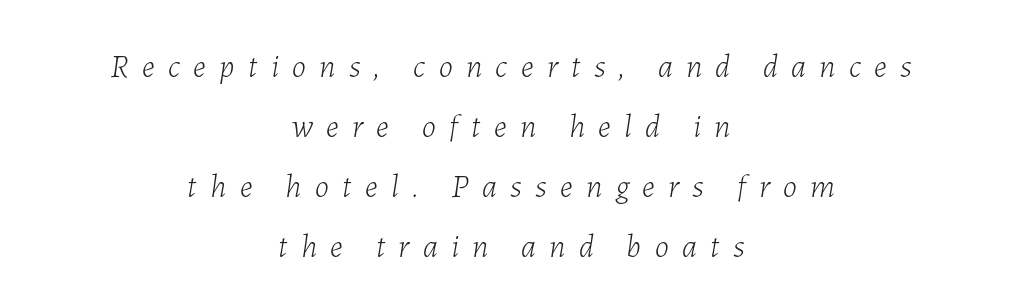
{"italic": "yes", "lean": "right", "slant_degrees": 7, "bold": "no", "weight": "light", "width": "normal", "stroke_contrast": "low", "x_height": "medium", "monospaced": "no", "underline": "no", "align": "center", "line_spacing_ratio": 1.88, "letter_spacing": "wide", "letter_spacing_em": 0.42, "glyph_px": 32}
